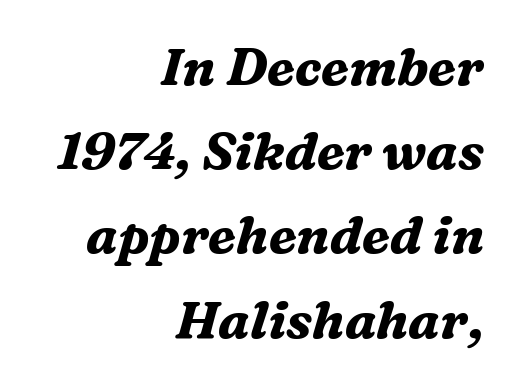
Descenders are the only things crossing below the line. Do the characters align in a grid? No, the font is proportional. Serif or sans? Serif — the stroke terminals have little feet. Every character sits at an angle, as italics do. The passage is arranged like a letterhead date or caption credit — flush right. Line spacing here is normal.
